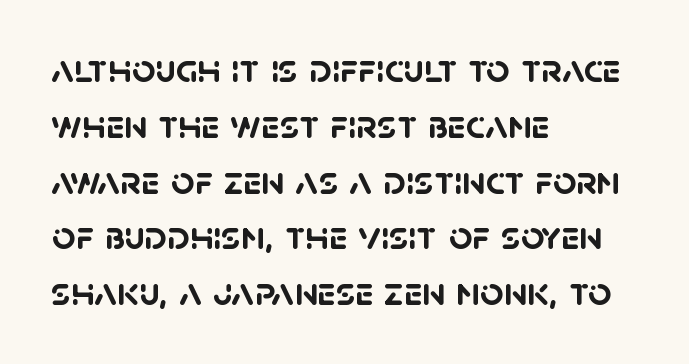
{"serif": "no", "bold": "yes", "weight": "semibold", "width": "normal", "stroke_contrast": "low", "x_height": "large", "monospaced": "no", "underline": "no", "align": "left", "line_spacing": "normal", "line_spacing_ratio": 1.36, "letter_spacing": "normal", "letter_spacing_em": 0.0, "glyph_px": 41}
